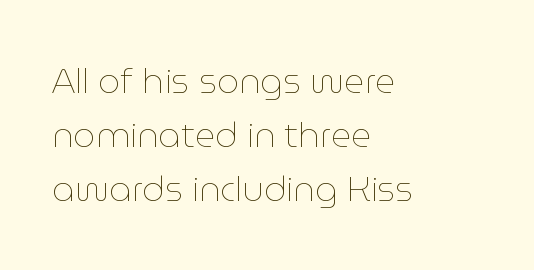
The image shows 35 px thin type, upright; set left-aligned, normal line spacing (1.55x), normal letter spacing, not underlined; low stroke contrast and a medium x-height.
